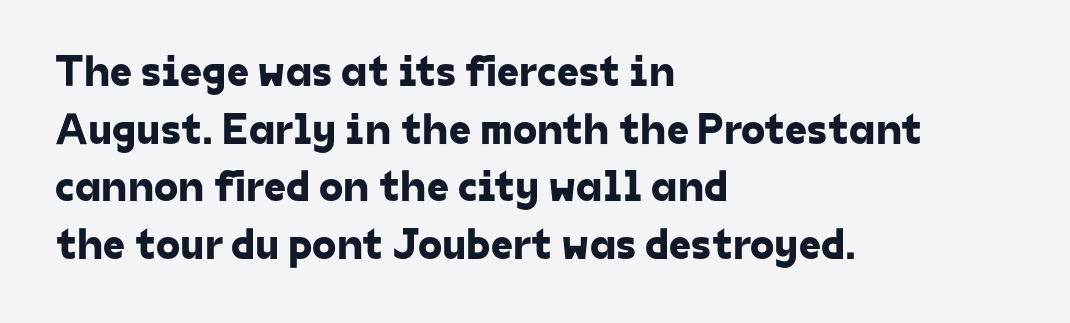
The image shows 44 px sans-serif type; set left-aligned, normal line spacing (1.31x), normal letter spacing, not underlined; low stroke contrast and a medium x-height.
